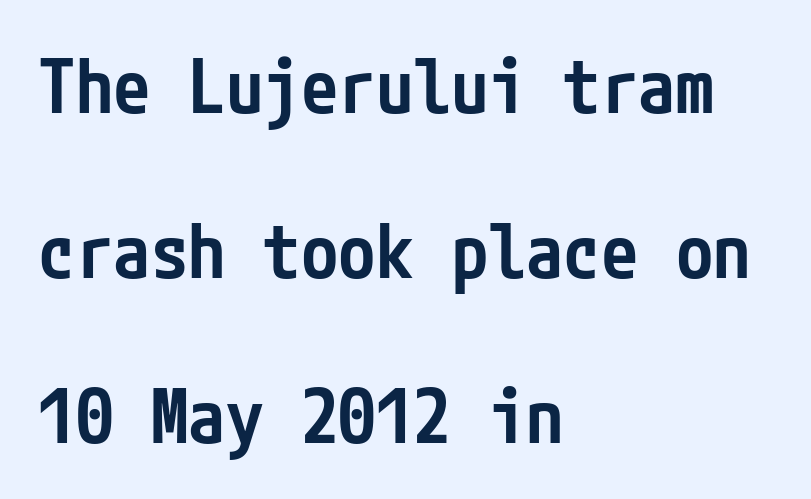
The specimen reads as upright at a glance. There is no visible air inserted between adjacent glyphs. The designer went with a sans here, leaving each stem footless. The ragged edge is on the right, which tells us the setting is flush left. Vertically, the passage feels expansive, rows floating well apart. Semibold letterforms, between regular and bold.
